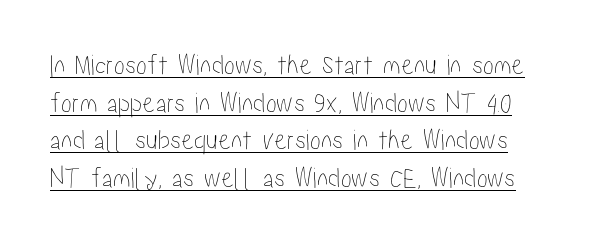
The face used here appears with an underline applied. One glance says typical: line gaps are just what's usual. The horizontal fit of the characters is conventional and even. Here the designer chose a conventional face with non-uniform glyph widths. No italicization has been applied; the sample stays upright.
